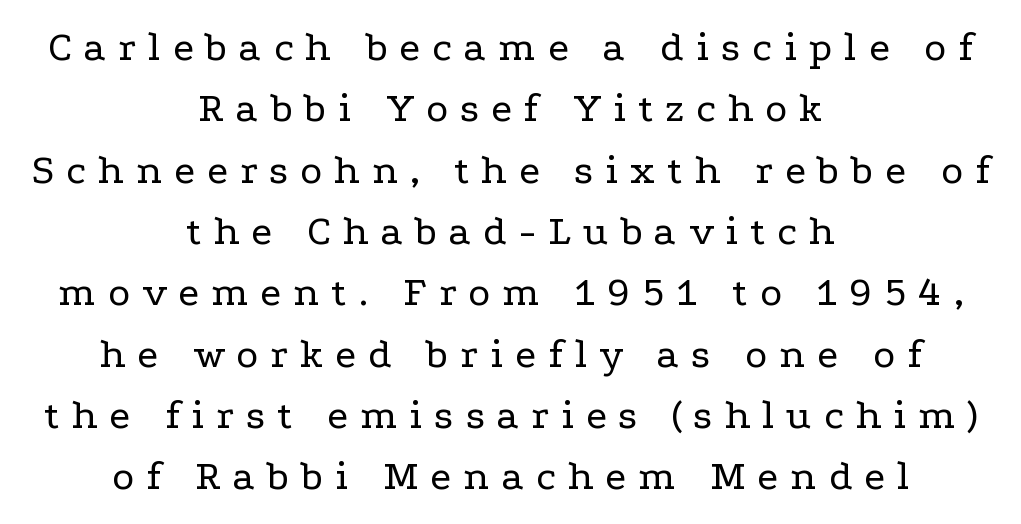
The image shows 42 px regular-weight, wide serif type, upright; set centered, normal line spacing (1.46x), unusually wide letter spacing (+0.29 em), not underlined; low stroke contrast and a medium x-height.
